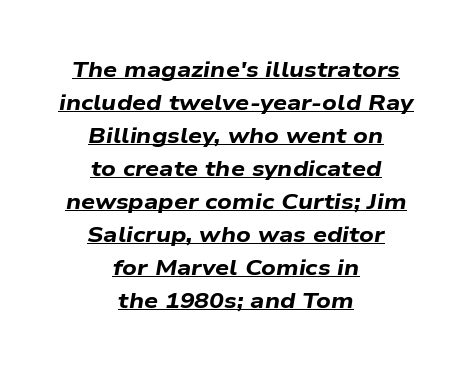
The image shows 22 px bold type, italic (leaning right); set centered, normal line spacing (1.5x), normal letter spacing, underlined.
